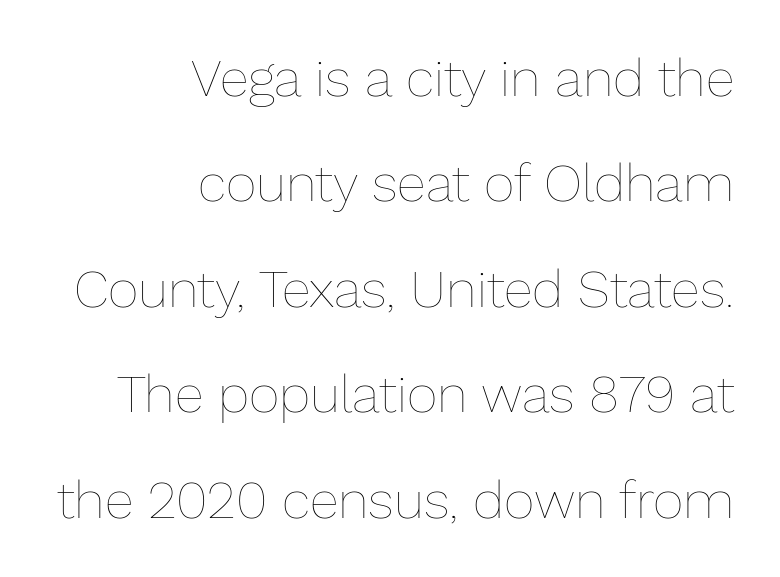
One-word summary of the alignment: right. Heft: none added — not bold. Spacing verdict: proportional, widths tailored to each character. Nobody drew a line under any word here. A typesetter would call this leading open, well beyond the default. Is there any slant? The stems are plumb.
